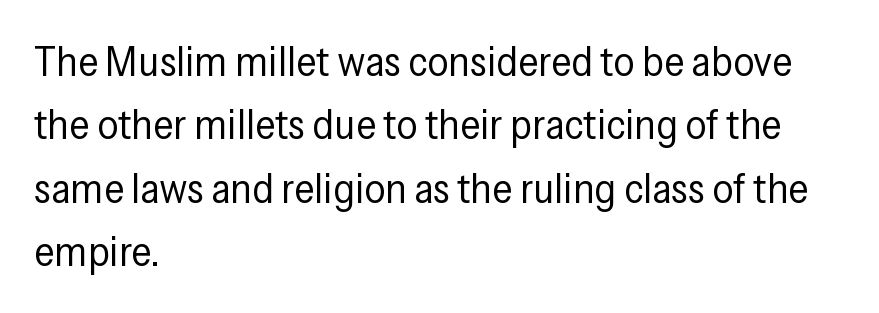
Q: Is the text bold? A: No.
Q: Is the text italic (slanted)? A: No, it is upright.
Q: Is the typeface a serif or a sans-serif typeface? A: Sans-serif.
Q: Is the text underlined? A: No.
Q: How is the paragraph aligned? A: Left-aligned.
Q: Is the spacing between letters normal or unusually wide? A: Normal.
Q: Is the spacing between lines tight, normal or loose? A: Normal.
Q: Width (condensed, normal, or wide)? A: Condensed.
Q: Stroke contrast? A: Low.
Q: x-height? A: Medium.
Q: Monospaced? A: No.
